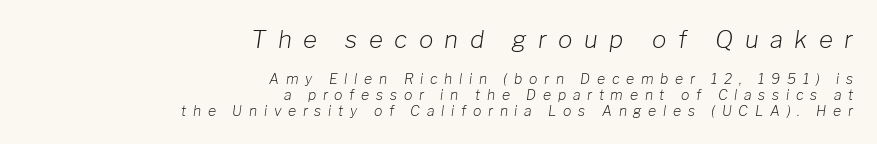
{"italic": "yes", "lean": "right", "slant_degrees": 8, "bold": "no", "underline": "no", "align": "right", "line_spacing": "tight", "line_spacing_ratio": 1.13, "letter_spacing": "wide", "letter_spacing_em": 0.48, "larger_block": "first", "size_ratio": 1.71, "glyph_px": 24}
